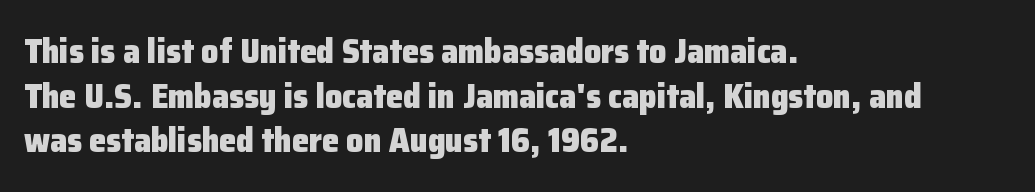
Inter-character spacing is left at the font's built-in metrics. Honestly, there is no underline to notice here at all. One glance says typical: line gaps are just what's usual. Posture: upright roman. Strokes here are thick enough to call this a true bold.
